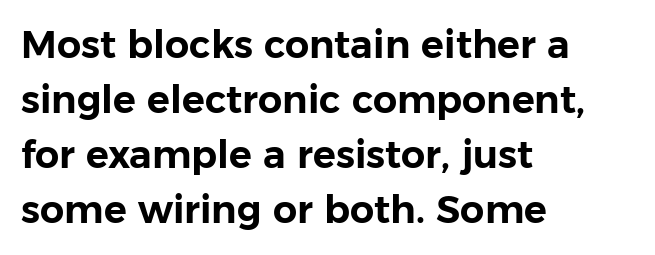
Q: Is the text italic (slanted)? A: No, it is upright.
Q: Is the typeface a serif or a sans-serif typeface? A: Sans-serif.
Q: Is the text underlined? A: No.
Q: How is the paragraph aligned? A: Left-aligned.
Q: Is the spacing between letters normal or unusually wide? A: Normal.
Q: Is the spacing between lines tight, normal or loose? A: Normal.
Q: Width (condensed, normal, or wide)? A: Normal.
Q: Stroke contrast? A: Low.
Q: x-height? A: Medium.
Q: Monospaced? A: No.
